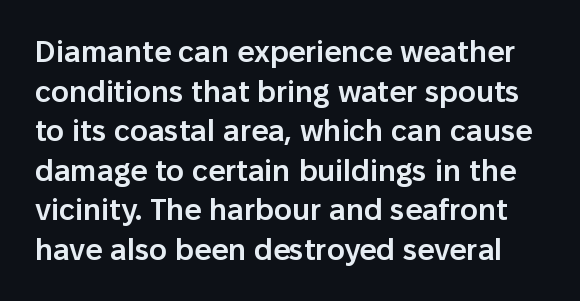
Each row of text sits above clean, open space. Serifs: no, the terminals of the letterforms are clean. The rendering uses a moderate line-height, typical for paragraphs. Notice the strokes are somewhat thickened but not fully heavy: this is a semibold.
